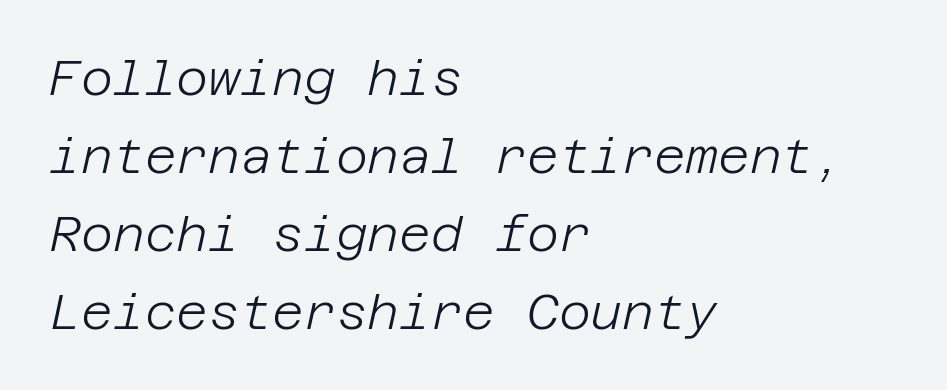
Q: Is the text bold? A: No.
Q: Is the text italic (slanted)? A: Yes, it leans right by about 12 degrees.
Q: Is the text underlined? A: No.
Q: How is the paragraph aligned? A: Left-aligned.
Q: Is the spacing between letters normal or unusually wide? A: Normal.
Q: Is the spacing between lines tight, normal or loose? A: Normal.
Q: Width (condensed, normal, or wide)? A: Normal.
Q: Stroke contrast? A: Low.
Q: x-height? A: Large.
